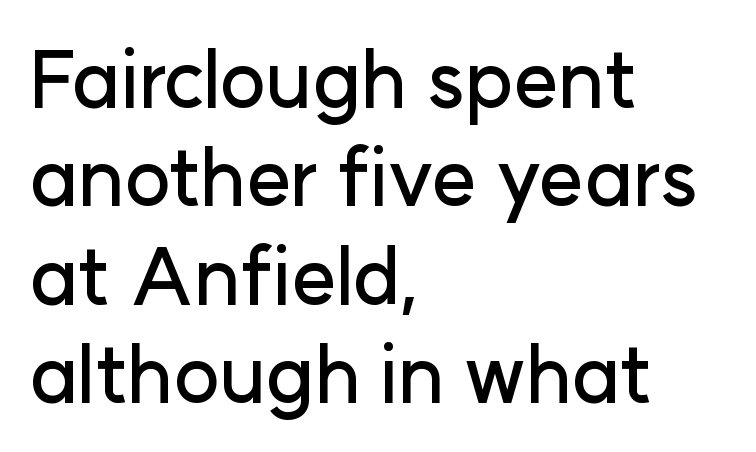
These lines stack with their left ends in a neat column. Regular leading. Students, note that the glyphs here touch the page at normal intervals. Notice how the stems are strictly vertical — no italics here.
